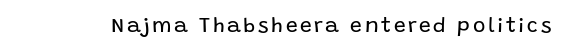
The image shows 21 px text type, upright; set not underlined.
